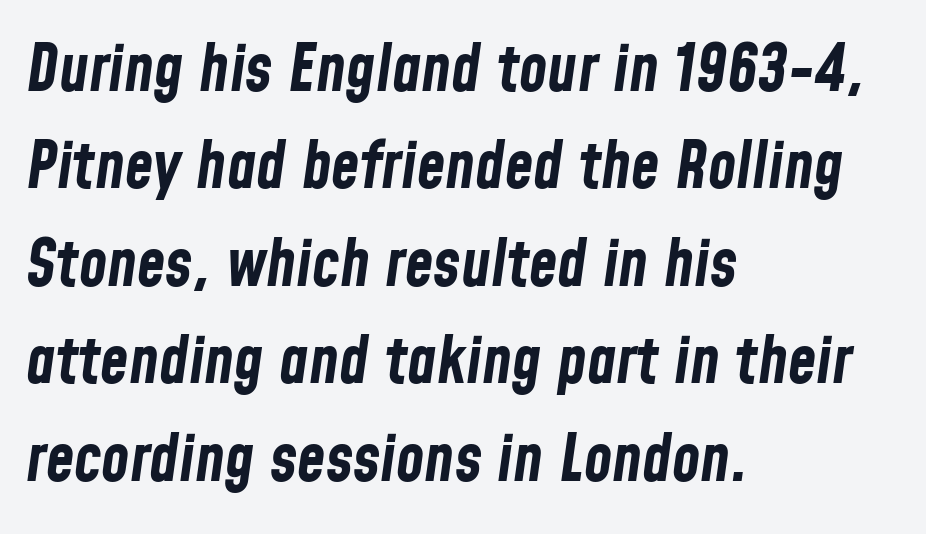
{"italic": "yes", "lean": "right", "slant_degrees": 8, "bold": "yes", "weight": "bold", "width": "condensed", "stroke_contrast": "low", "x_height": "medium", "monospaced": "no", "underline": "no", "align": "left", "line_spacing": "normal", "line_spacing_ratio": 1.5, "letter_spacing": "normal", "letter_spacing_em": 0.0, "glyph_px": 65}
